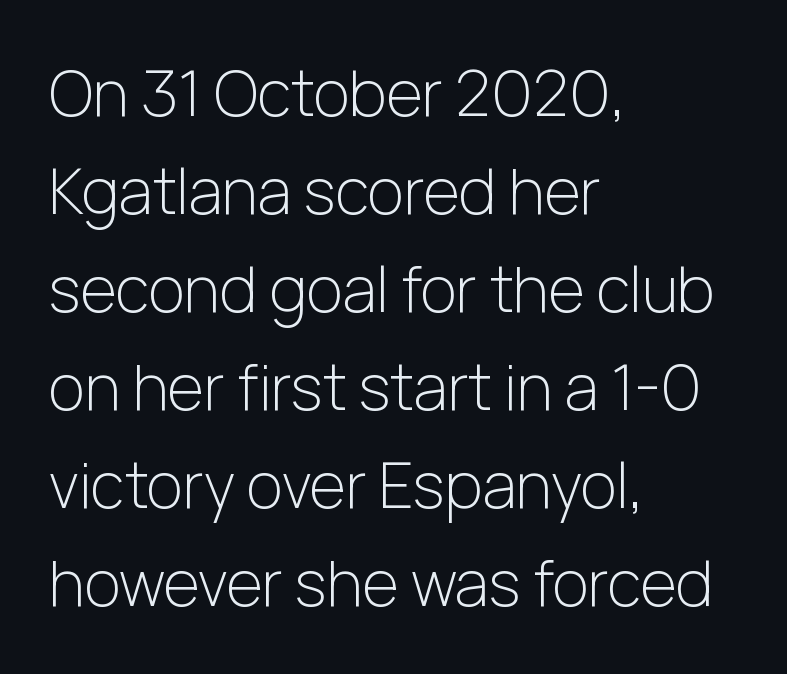
Q: Is the text bold? A: No.
Q: Is the text italic (slanted)? A: No, it is upright.
Q: Is the typeface a serif or a sans-serif typeface? A: Sans-serif.
Q: Is the text underlined? A: No.
Q: How is the paragraph aligned? A: Left-aligned.
Q: Is the spacing between letters normal or unusually wide? A: Normal.
Q: Is the spacing between lines tight, normal or loose? A: Normal.
Q: Width (condensed, normal, or wide)? A: Normal.
Q: Stroke contrast? A: Low.
Q: x-height? A: Medium.
Q: Monospaced? A: No.
